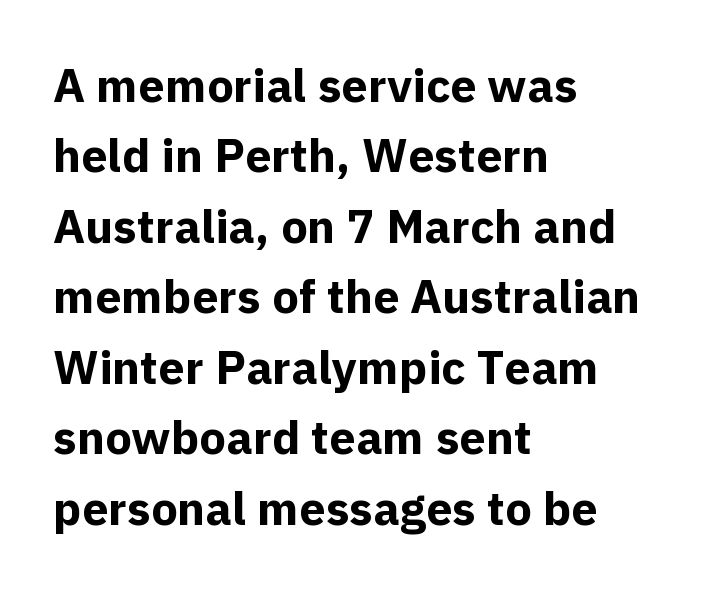
The image shows 47 px bold sans-serif type, upright; set left-aligned, normal line spacing (1.5x), normal letter spacing, not underlined; a medium x-height.
